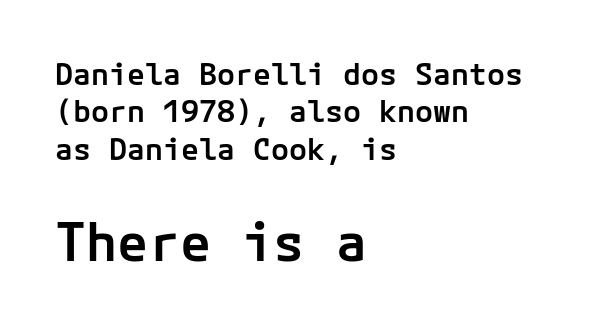
The image shows 52 px semibold sans-serif type, upright; set left-aligned, normal line spacing (1.25x), normal letter spacing, not underlined; the second (bottom) block is 1.73x larger; low stroke contrast and a medium x-height.
